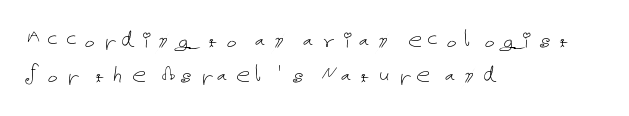
{"italic": "no", "bold": "no", "weight": "thin", "width": "normal", "stroke_contrast": "low", "x_height": "medium", "underline": "no", "align": "left", "line_spacing": "normal", "line_spacing_ratio": 1.26, "glyph_px": 28}
